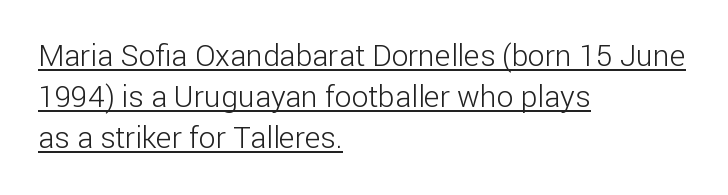
Q: Is the text bold? A: No.
Q: Is the text italic (slanted)? A: No, it is upright.
Q: Is the typeface a serif or a sans-serif typeface? A: Sans-serif.
Q: Is the text underlined? A: Yes.
Q: How is the paragraph aligned? A: Left-aligned.
Q: Is the spacing between letters normal or unusually wide? A: Normal.
Q: Is the spacing between lines tight, normal or loose? A: Normal.
Q: Width (condensed, normal, or wide)? A: Normal.
Q: Stroke contrast? A: Low.
Q: x-height? A: Medium.
Q: Monospaced? A: No.
